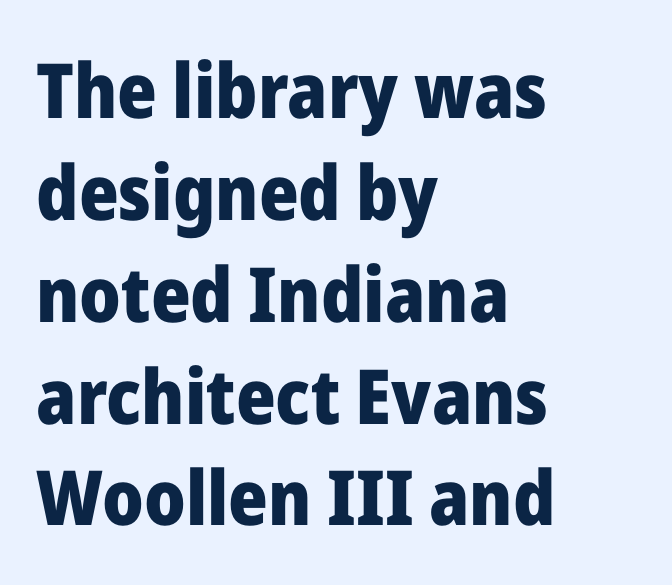
The image shows 76 px heavy sans-serif type, upright; set left-aligned, normal line spacing (1.34x), normal letter spacing, not underlined; low stroke contrast and a medium x-height.
